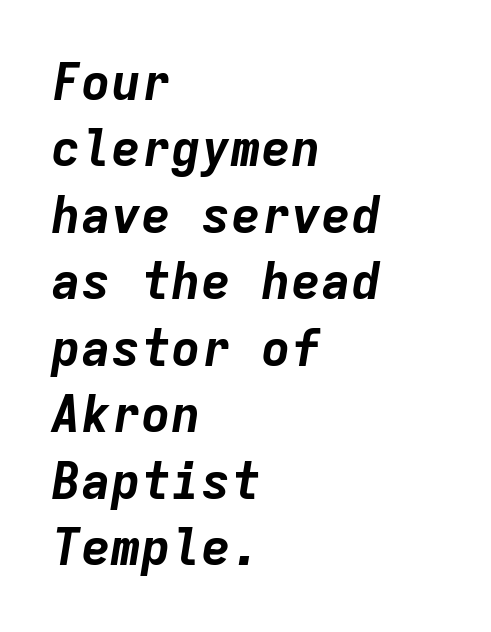
Q: Is the text bold? A: Yes.
Q: Is the text italic (slanted)? A: Yes, it leans right by about 9 degrees.
Q: Is the text underlined? A: No.
Q: How is the paragraph aligned? A: Left-aligned.
Q: Is the spacing between letters normal or unusually wide? A: Normal.
Q: Is the spacing between lines tight, normal or loose? A: Normal.
Q: Width (condensed, normal, or wide)? A: Normal.
Q: Stroke contrast? A: Low.
Q: x-height? A: Medium.
Q: Monospaced? A: Yes.
